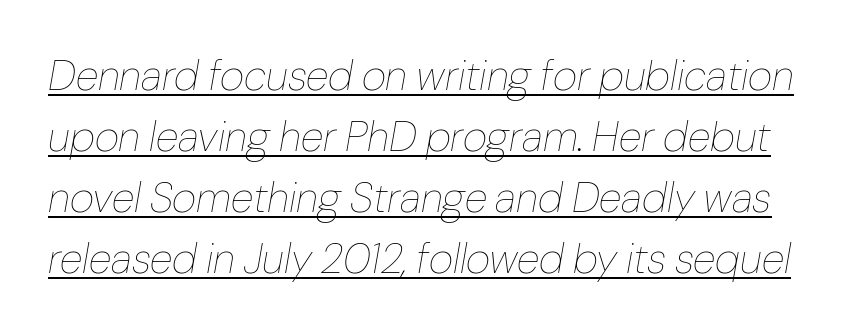
Q: Is the text bold? A: No.
Q: Is the text italic (slanted)? A: Yes, it leans right by about 10 degrees.
Q: Is the text underlined? A: Yes.
Q: Is the spacing between letters normal or unusually wide? A: Normal.
Q: Is the spacing between lines tight, normal or loose? A: Normal.
Q: Width (condensed, normal, or wide)? A: Normal.
Q: Stroke contrast? A: Low.
Q: x-height? A: Medium.
Q: Monospaced? A: No.
